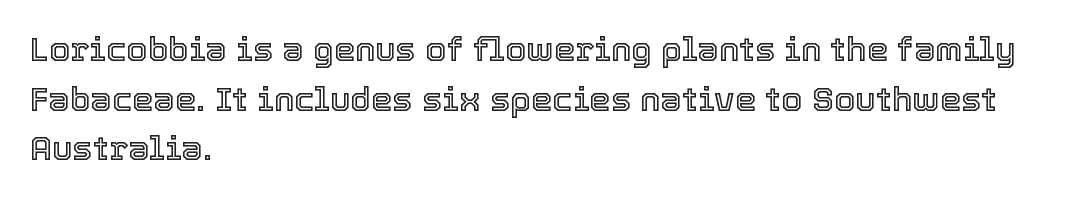
Visually the block forms a straight wall on the left and a jagged coastline on the right. This sample uses an upright cut, with every glyph sitting square on the baseline. Look at the tracking — it's just the regular setting, nothing added. The letters advance in unequal steps, a hallmark of proportional type.
